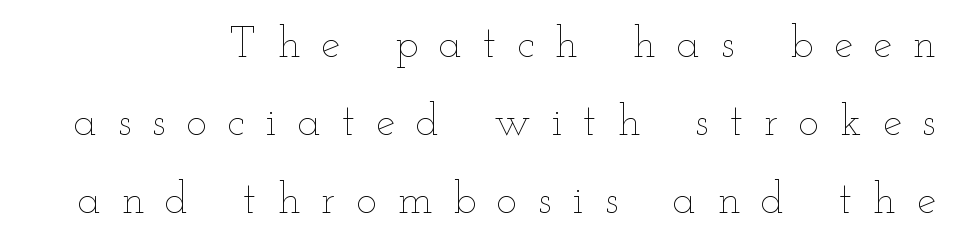
{"italic": "no", "bold": "no", "weight": "thin", "width": "wide", "stroke_contrast": "low", "x_height": "small", "monospaced": "no", "underline": "no", "line_spacing_ratio": 1.81, "letter_spacing": "wide", "letter_spacing_em": 0.49, "glyph_px": 43}
